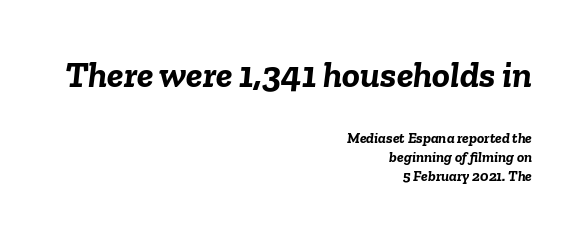
The image shows 37 px semibold type, italic (leaning right); set right-aligned, normal line spacing (1.26x), normal letter spacing, not underlined; the first (top) block is 2.47x larger; low stroke contrast and a medium x-height.
